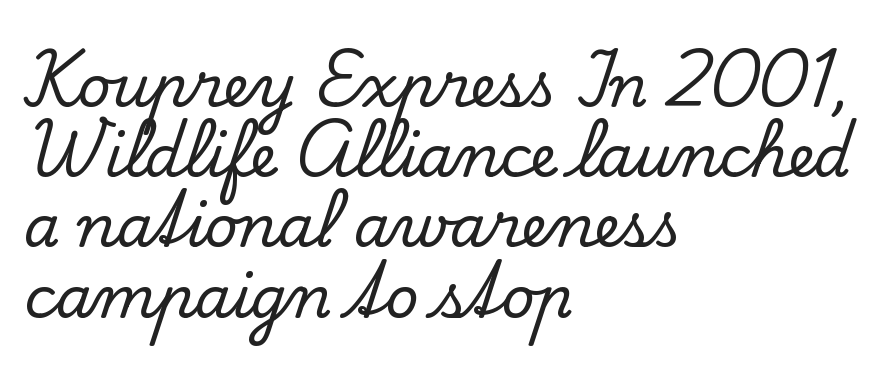
Leftover space on each line is placed entirely after the last word. This sample uses plain, unmodified letter spacing. Nobody drew a line under any word here. Varying glyph widths throughout — classic text-font behaviour. The typeface chosen for these lines features serifs.
